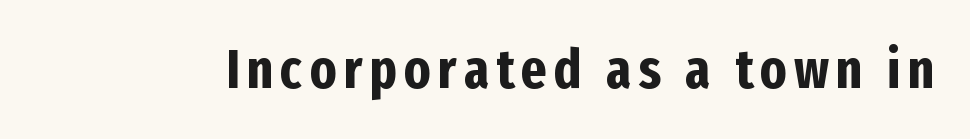
The image shows 55 px bold, condensed sans-serif type, upright; set not underlined; low stroke contrast and a medium x-height.
